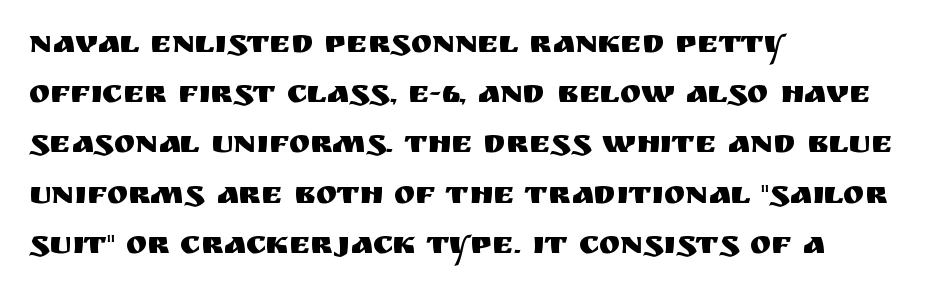
The glyphs are unaccompanied by any horizontal stroke below them. Is this a fixed-width face? No — the glyphs have proportional, varying widths. Typeset ragged right — the left edge is the straight one. How are the letters spaced? Ordinarily, with no added tracking.
